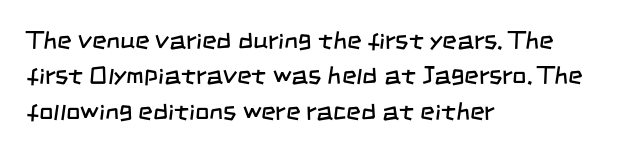
Q: Is the text bold? A: No.
Q: Is the text underlined? A: No.
Q: How is the paragraph aligned? A: Left-aligned.
Q: Is the spacing between letters normal or unusually wide? A: Normal.
Q: Is the spacing between lines tight, normal or loose? A: Normal.
